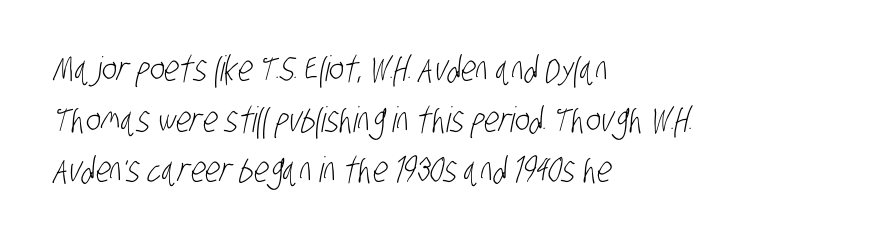
If you drew a ruler down the left edge, every line would touch it. Is this a fixed-width face? No — the glyphs have proportional, varying widths. Descender tails drop into unmarked territory. The passage shown has conventional tracking throughout. Heaviness? Minimal to ordinary, like unemphasized prose.
